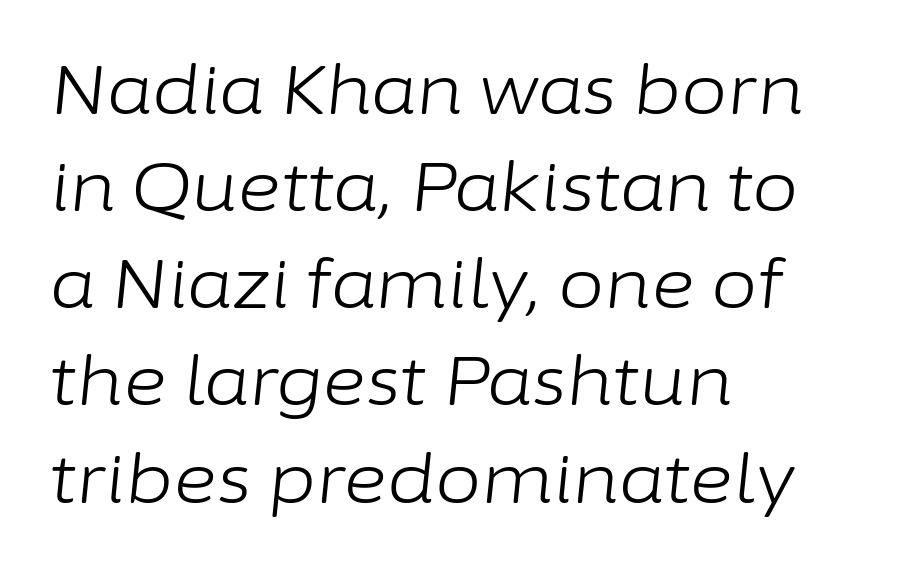
Q: Is the text bold? A: No.
Q: Is the text italic (slanted)? A: Yes, it leans right by about 6 degrees.
Q: Is the text underlined? A: No.
Q: How is the paragraph aligned? A: Left-aligned.
Q: Is the spacing between letters normal or unusually wide? A: Normal.
Q: Is the spacing between lines tight, normal or loose? A: Normal.
Q: Width (condensed, normal, or wide)? A: Normal.
Q: Stroke contrast? A: Low.
Q: x-height? A: Medium.
Q: Monospaced? A: No.
